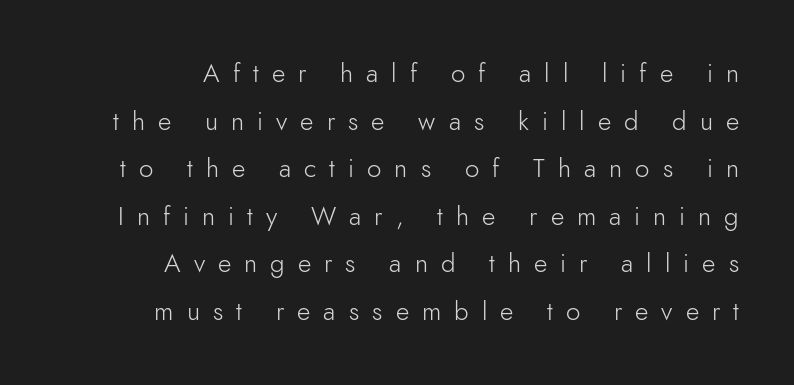
Q: Is the text bold? A: No.
Q: Is the text italic (slanted)? A: No, it is upright.
Q: Is the text underlined? A: No.
Q: How is the paragraph aligned? A: Right-aligned.
Q: Is the spacing between letters normal or unusually wide? A: Unusually wide.
